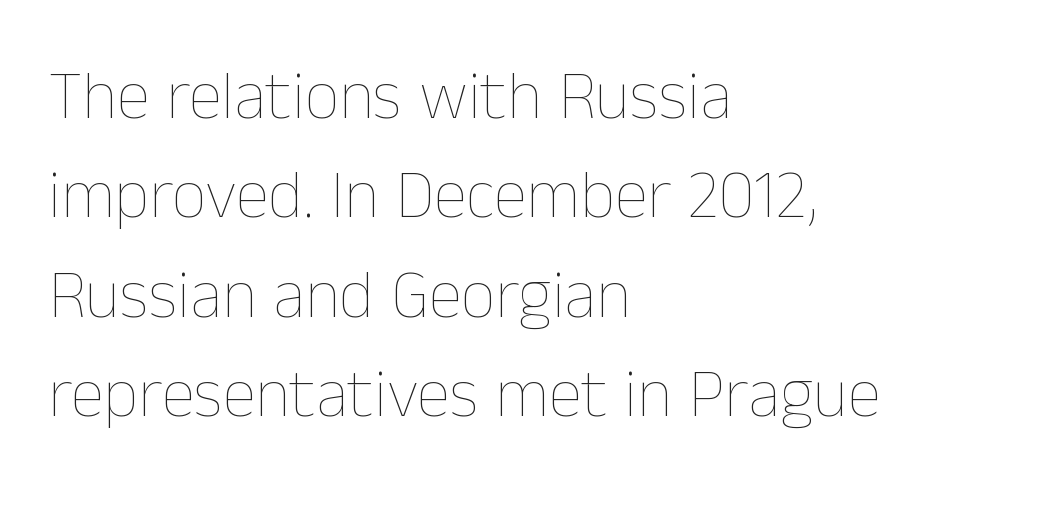
Q: Is the text bold? A: No.
Q: Is the text italic (slanted)? A: No, it is upright.
Q: Is the text underlined? A: No.
Q: How is the paragraph aligned? A: Left-aligned.
Q: Is the spacing between letters normal or unusually wide? A: Normal.
Q: Is the spacing between lines tight, normal or loose? A: Normal.
Q: Width (condensed, normal, or wide)? A: Normal.
Q: Stroke contrast? A: Low.
Q: x-height? A: Medium.
Q: Monospaced? A: No.
